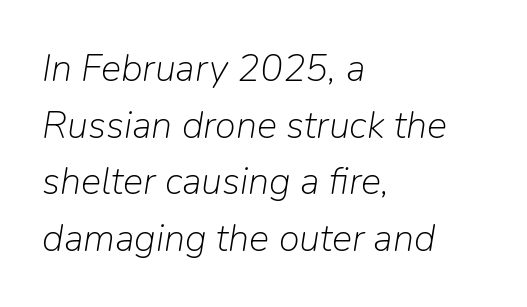
{"italic": "yes", "lean": "right", "slant_degrees": 9, "bold": "no", "weight": "light", "width": "normal", "stroke_contrast": "low", "x_height": "medium", "monospaced": "no", "underline": "no", "align": "left", "line_spacing": "normal", "line_spacing_ratio": 1.49, "letter_spacing": "normal", "letter_spacing_em": 0.0, "glyph_px": 38}
